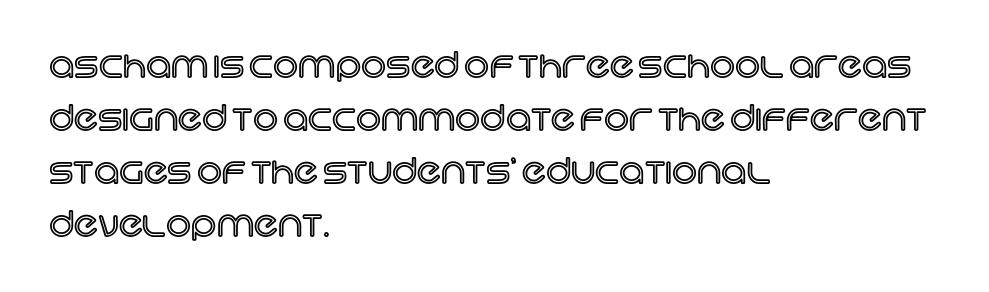
The vertical gap from one line to the next is medium. Character widths vary here, with narrow letters taking less room than wide ones. The letters stand straight up with perfectly vertical stems. One-word summary of the alignment: left.
